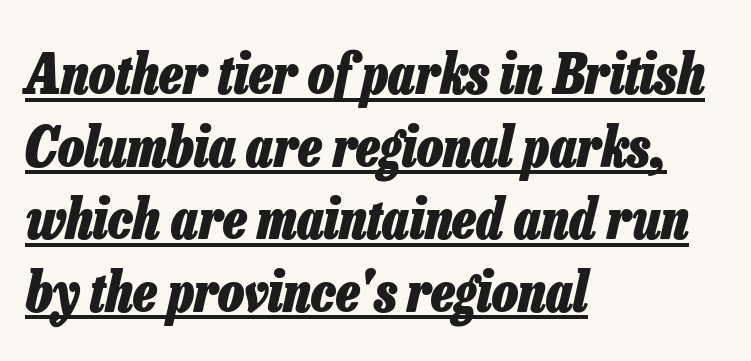
Each line of the rendering has a horizontal stroke beneath the glyphs. Yep, that's italic — everything's leaning. What weight is shown? A full bold with thick strokes. The ragged edge is on the right, which tells us the setting is flush left. The rendering uses natural spacing where letterforms have individual widths. What's the leading like? Ordinary, nothing unusual.
